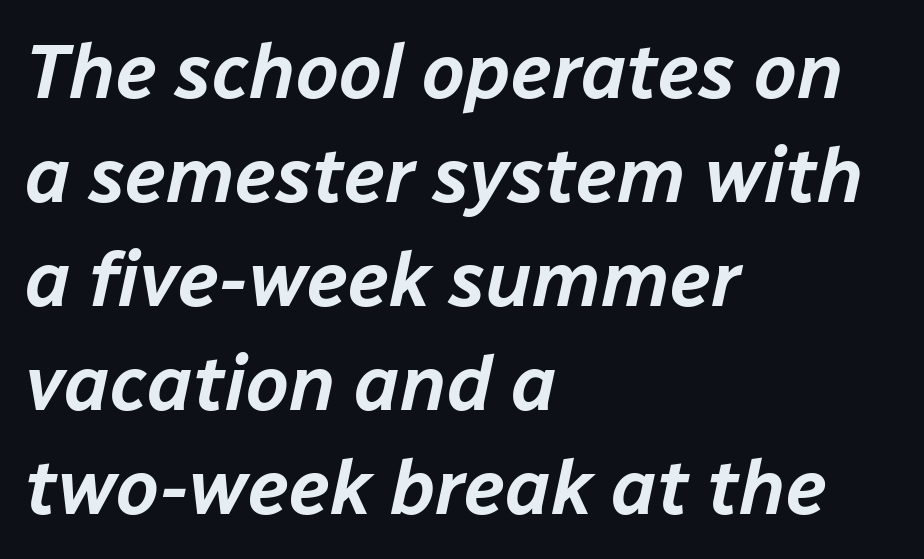
Q: Is the text italic (slanted)? A: Yes, it leans right by about 12 degrees.
Q: Is the text underlined? A: No.
Q: How is the paragraph aligned? A: Left-aligned.
Q: Is the spacing between letters normal or unusually wide? A: Normal.
Q: Is the spacing between lines tight, normal or loose? A: Normal.
Q: Width (condensed, normal, or wide)? A: Normal.
Q: Stroke contrast? A: Low.
Q: x-height? A: Medium.
Q: Monospaced? A: No.
